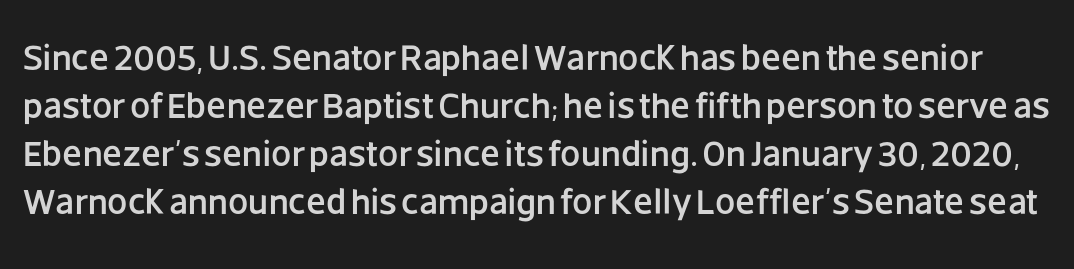
{"serif": "no", "italic": "no", "width": "normal", "stroke_contrast": "low", "x_height": "large", "monospaced": "no", "underline": "no", "line_spacing": "normal", "line_spacing_ratio": 1.33, "letter_spacing": "normal", "letter_spacing_em": 0.0, "glyph_px": 36}
